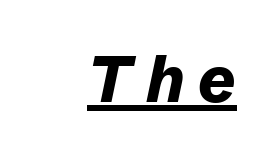
{"italic": "yes", "lean": "right", "slant_degrees": 12, "bold": "yes", "weight": "bold", "width": "normal", "stroke_contrast": "low", "x_height": "medium", "monospaced": "no", "underline": "yes", "letter_spacing": "wide", "letter_spacing_em": 0.23, "glyph_px": 64}
